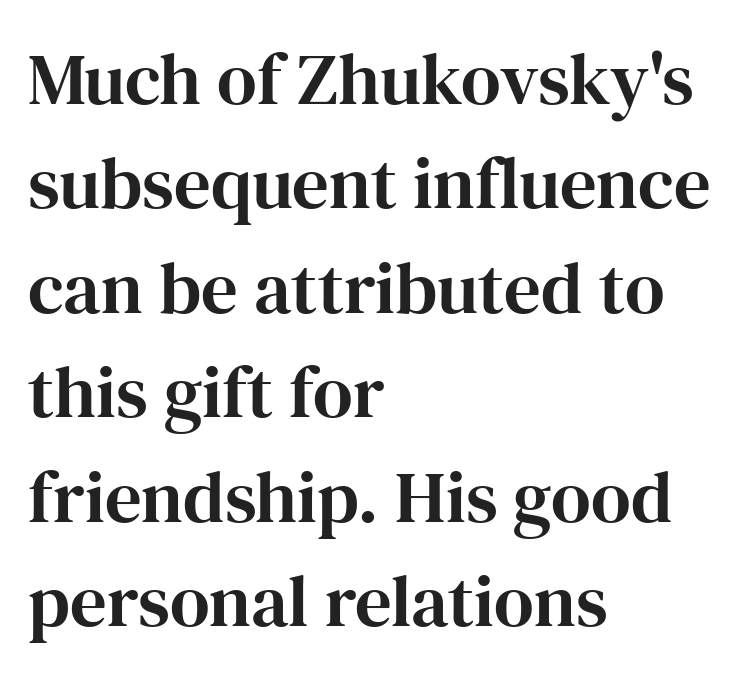
The letters sit at their default tracking, neither squeezed nor spread. Line starts are locked; line ends wander. It's the straight-up-and-down kind of type. The zone under the glyphs is completely vacant.
